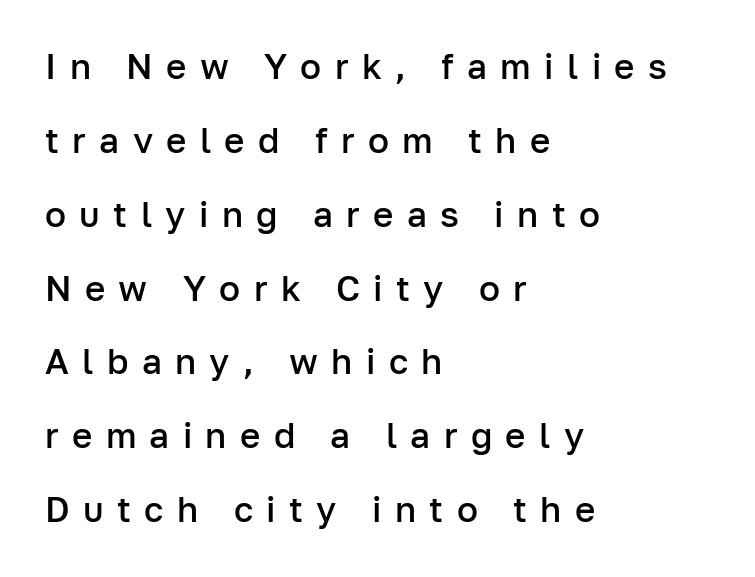
{"serif": "no", "italic": "no", "bold": "semi", "weight": "semibold", "width": "normal", "stroke_contrast": "low", "x_height": "medium", "monospaced": "no", "underline": "no", "align": "left", "line_spacing": "loose", "line_spacing_ratio": 2.11, "letter_spacing": "wide", "letter_spacing_em": 0.38, "glyph_px": 35}
